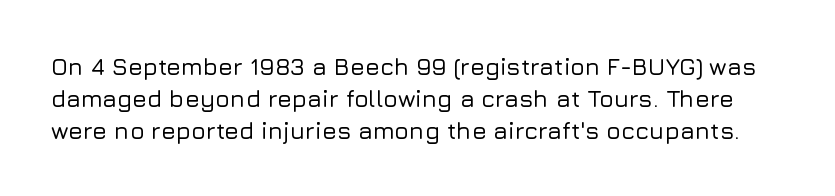
Q: Is the text italic (slanted)? A: No, it is upright.
Q: Is the text underlined? A: No.
Q: Is the spacing between letters normal or unusually wide? A: Normal.
Q: Is the spacing between lines tight, normal or loose? A: Normal.
